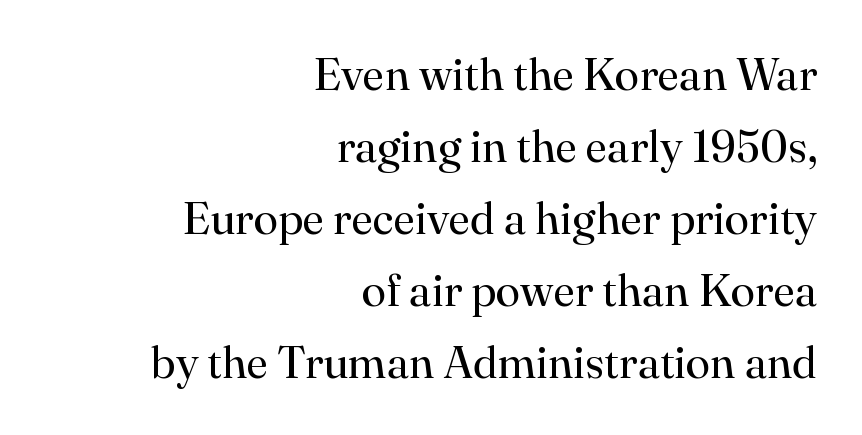
In CSS terms this would be text-align: right. The string is rendered with underlining switched off. The letters advance in unequal steps, a hallmark of proportional type. Type style note: has serifs.
